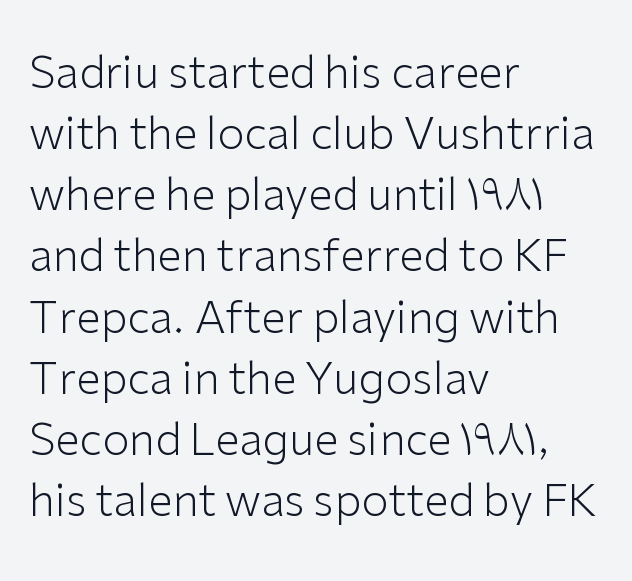
The image shows 44 px light sans-serif type, upright; set left-aligned, normal line spacing (1.39x), normal letter spacing, not underlined; low stroke contrast and a medium x-height.
